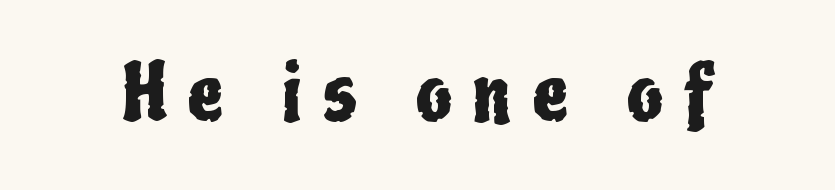
The letters are spread apart with noticeably loose tracking. Note the varied advance widths — an 'i' is clearly narrower than an 'm'. In terms of posture, this sample is upright. Any mark beneath the type? The region is blank. This rendering employs a face without finishing strokes, i.e., a sans-serif.
